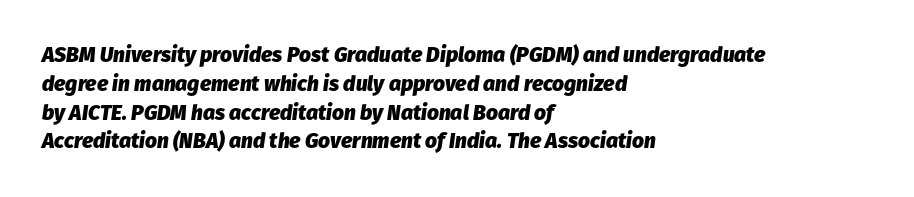
The image shows 21 px bold type, italic (leaning right); set left-aligned, normal line spacing (1.37x), normal letter spacing, not underlined.
